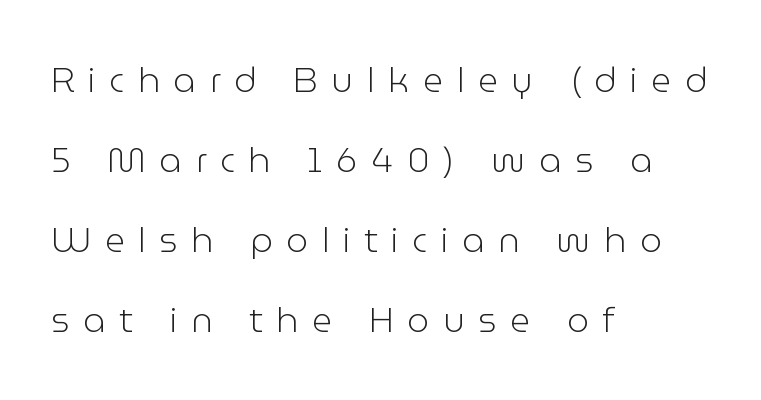
Q: Is the text bold? A: No.
Q: Is the text italic (slanted)? A: No, it is upright.
Q: Is the typeface a serif or a sans-serif typeface? A: Sans-serif.
Q: Is the text underlined? A: No.
Q: How is the paragraph aligned? A: Left-aligned.
Q: Is the spacing between letters normal or unusually wide? A: Unusually wide.
Q: Is the spacing between lines tight, normal or loose? A: Loose.
Q: Width (condensed, normal, or wide)? A: Normal.
Q: Stroke contrast? A: Low.
Q: x-height? A: Medium.
Q: Monospaced? A: No.
